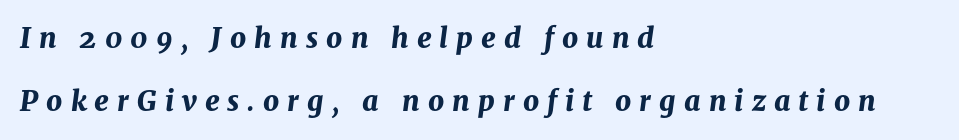
The image shows 28 px bold type, italic (leaning right); set left-aligned, loose line spacing (2.26x), unusually wide letter spacing (+0.29 em), not underlined; medium stroke contrast and a medium x-height.
